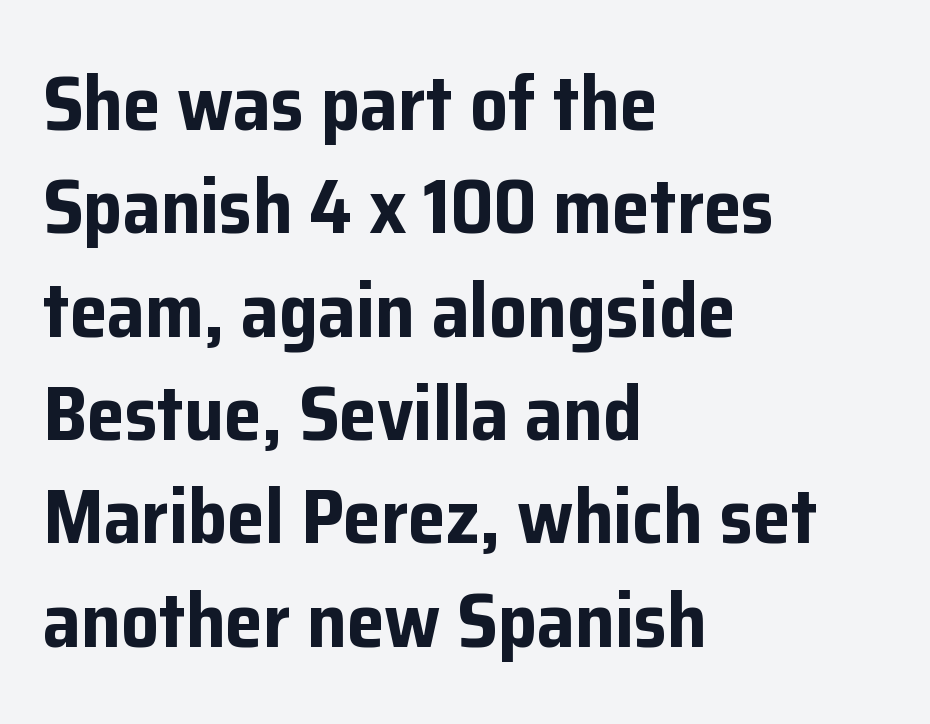
Q: Is the text bold? A: Yes.
Q: Is the text italic (slanted)? A: No, it is upright.
Q: Is the typeface a serif or a sans-serif typeface? A: Sans-serif.
Q: Is the text underlined? A: No.
Q: How is the paragraph aligned? A: Left-aligned.
Q: Is the spacing between letters normal or unusually wide? A: Normal.
Q: Is the spacing between lines tight, normal or loose? A: Normal.
Q: Width (condensed, normal, or wide)? A: Normal.
Q: Stroke contrast? A: Low.
Q: x-height? A: Medium.
Q: Monospaced? A: No.
